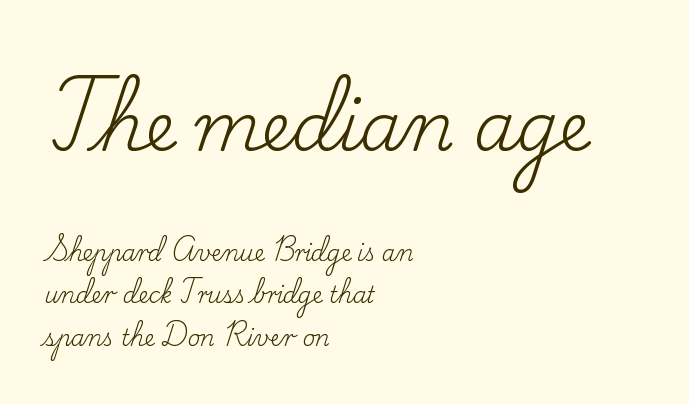
The image shows 67 px regular-weight serif type; set left-aligned, loose line spacing (1.92x), normal letter spacing, not underlined; the first (top) block is 3.05x larger; low stroke contrast and a small x-height.
